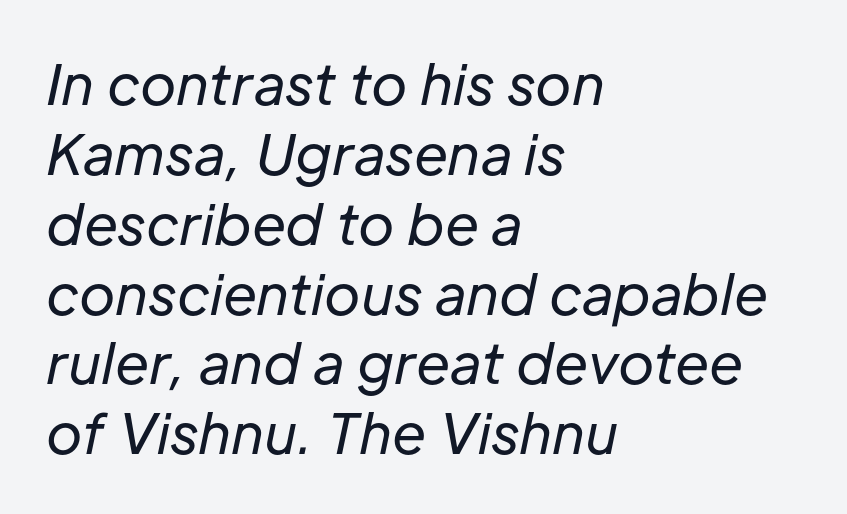
The image shows 55 px regular-weight type, italic (leaning right); set left-aligned, normal line spacing (1.27x), normal letter spacing, not underlined; low stroke contrast and a medium x-height.
